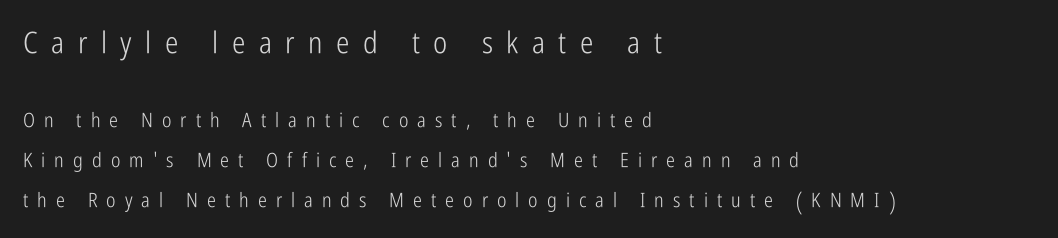
{"serif": "no", "italic": "no", "bold": "no", "weight": "light", "width": "condensed", "stroke_contrast": "low", "x_height": "medium", "monospaced": "no", "underline": "no", "align": "left", "line_spacing": "loose", "line_spacing_ratio": 2.0, "letter_spacing": "wide", "letter_spacing_em": 0.45, "larger_block": "first", "size_ratio": 1.5, "glyph_px": 30}
